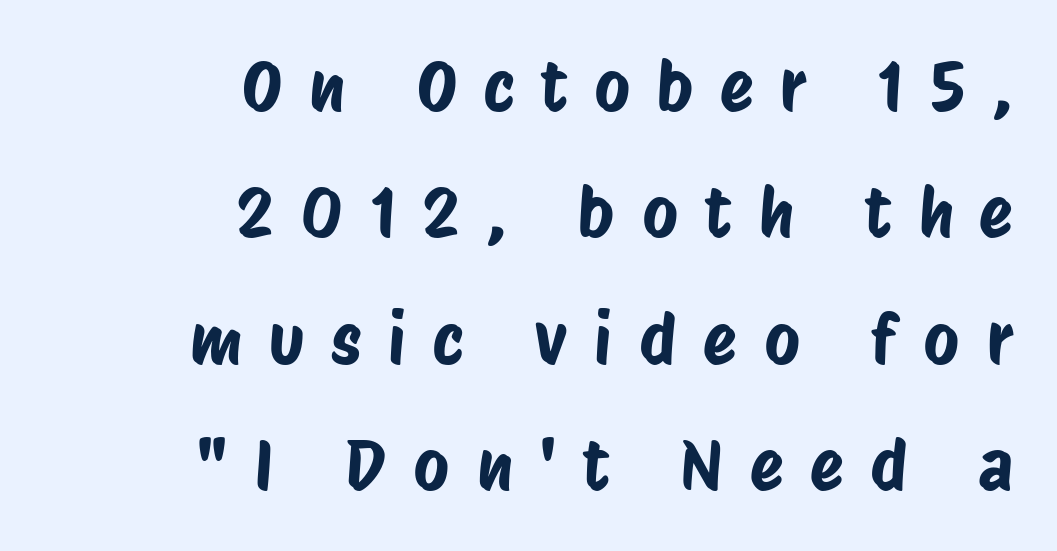
{"serif": "no", "width": "condensed", "stroke_contrast": "low", "x_height": "large", "monospaced": "no", "underline": "no", "align": "right", "line_spacing_ratio": 1.83, "letter_spacing": "wide", "letter_spacing_em": 0.39, "glyph_px": 69}
